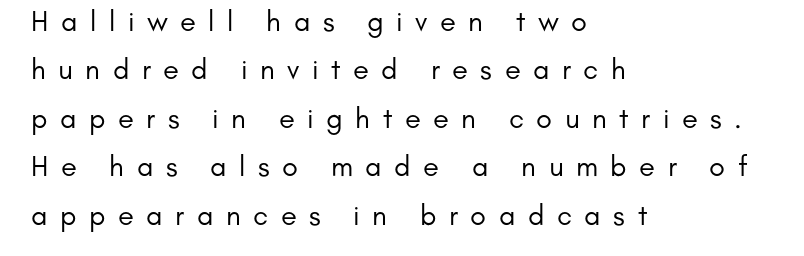
The image shows 29 px regular-weight sans-serif type, upright; set left-aligned, normal line spacing (1.67x), unusually wide letter spacing (+0.43 em), not underlined; low stroke contrast and a small x-height.
